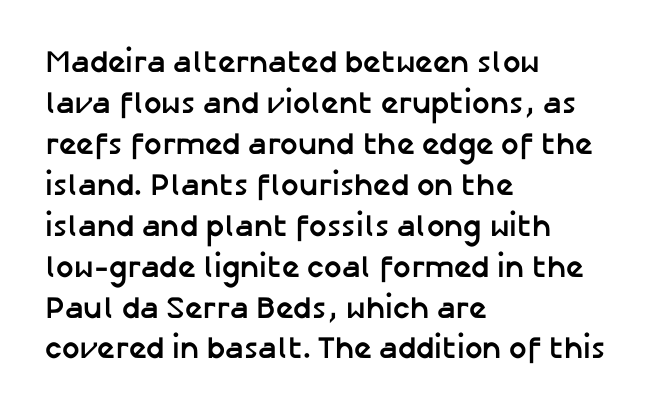
The foot of each line stays bare and open. Strong, thick strokes mark this as bold type. A typesetter would call this proportional, since set widths differ per character. The lettering holds an erect, upright posture throughout.
